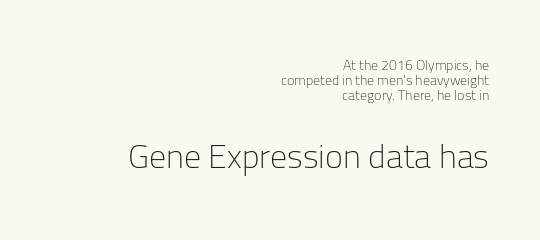
Descenders hang freely into open space. Every character sits straight up, as roman type does. In terms of letterform style, serifs are entirely absent. Each letter keeps its own natural width here, so spacing adapts to shape. Scale increases going downward across the two blocks.
